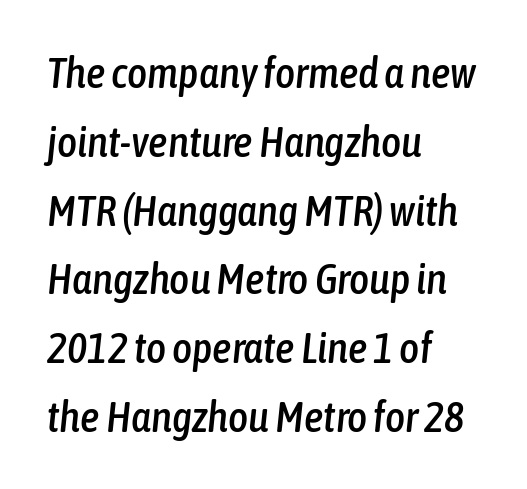
{"italic": "yes", "lean": "right", "slant_degrees": 6, "width": "condensed", "stroke_contrast": "low", "x_height": "medium", "monospaced": "no", "underline": "no", "align": "left", "line_spacing": "normal", "line_spacing_ratio": 1.6, "letter_spacing": "normal", "letter_spacing_em": 0.0, "glyph_px": 43}
